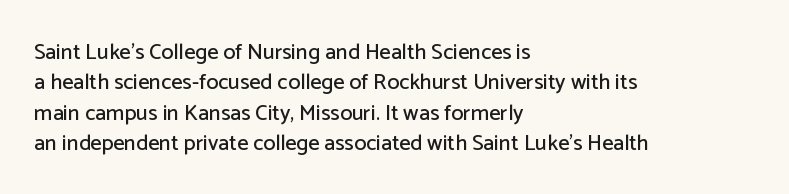
{"italic": "no", "underline": "no", "align": "left", "line_spacing": "normal", "line_spacing_ratio": 1.38, "letter_spacing": "normal", "letter_spacing_em": 0.0, "glyph_px": 22}
